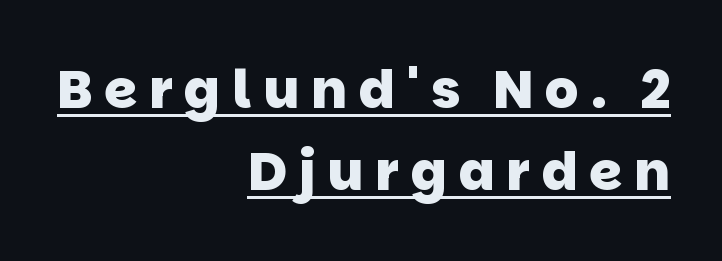
Q: Is the text bold? A: Yes.
Q: Is the typeface a serif or a sans-serif typeface? A: Sans-serif.
Q: Is the text underlined? A: Yes.
Q: How is the paragraph aligned? A: Right-aligned.
Q: Is the spacing between letters normal or unusually wide? A: Unusually wide.
Q: Is the spacing between lines tight, normal or loose? A: Normal.
Q: Width (condensed, normal, or wide)? A: Normal.
Q: Stroke contrast? A: Low.
Q: x-height? A: Large.
Q: Monospaced? A: No.
